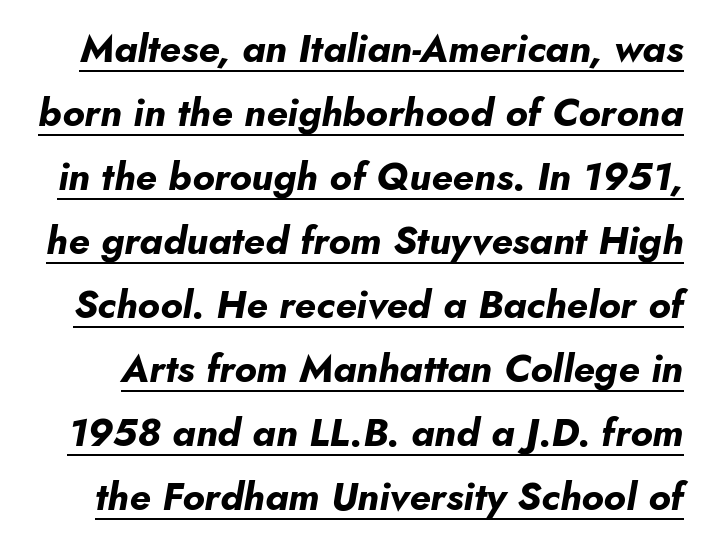
{"italic": "yes", "lean": "right", "slant_degrees": 10, "bold": "yes", "weight": "bold", "width": "normal", "stroke_contrast": "low", "x_height": "small", "monospaced": "no", "underline": "yes", "line_spacing": "normal", "line_spacing_ratio": 1.64, "letter_spacing": "normal", "letter_spacing_em": 0.0, "glyph_px": 39}
